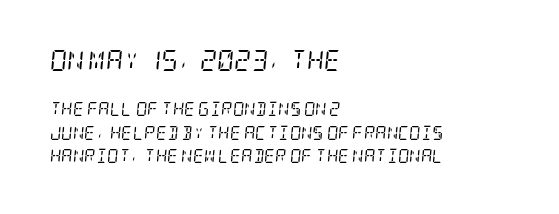
Q: Is the text bold? A: No.
Q: Is the text italic (slanted)? A: Yes, it leans right by about 5 degrees.
Q: Is the text underlined? A: No.
Q: How is the paragraph aligned? A: Left-aligned.
Q: Is the spacing between letters normal or unusually wide? A: Normal.
Q: Is the spacing between lines tight, normal or loose? A: Normal.
Q: Which block of text is set in a larger size, the first (top) or the second (bottom)? A: The first (top) one.
